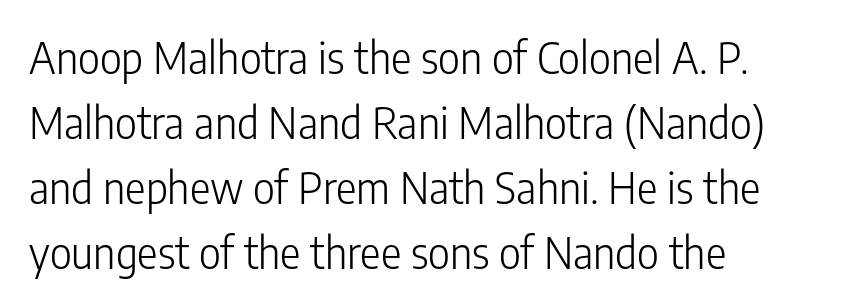
{"serif": "no", "italic": "no", "bold": "no", "weight": "light", "width": "condensed", "stroke_contrast": "low", "x_height": "medium", "monospaced": "no", "underline": "no", "align": "left", "line_spacing": "normal", "line_spacing_ratio": 1.51, "letter_spacing": "normal", "letter_spacing_em": 0.0, "glyph_px": 43}
